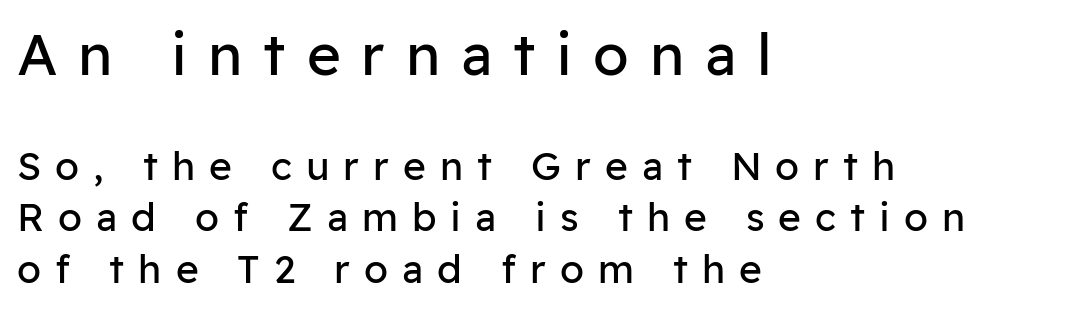
Q: Is the text bold? A: No.
Q: Is the text italic (slanted)? A: No, it is upright.
Q: Is the typeface a serif or a sans-serif typeface? A: Sans-serif.
Q: Is the text underlined? A: No.
Q: How is the paragraph aligned? A: Left-aligned.
Q: Is the spacing between letters normal or unusually wide? A: Unusually wide.
Q: Is the spacing between lines tight, normal or loose? A: Normal.
Q: Which block of text is set in a larger size, the first (top) or the second (bottom)? A: The first (top) one.
Q: Width (condensed, normal, or wide)? A: Normal.
Q: Stroke contrast? A: Low.
Q: x-height? A: Medium.
Q: Monospaced? A: No.
